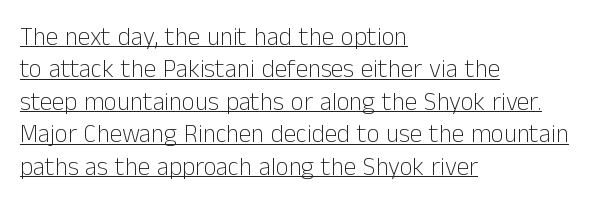
The image shows 25 px text type, upright; set left-aligned, normal line spacing (1.3x), normal letter spacing, underlined.
